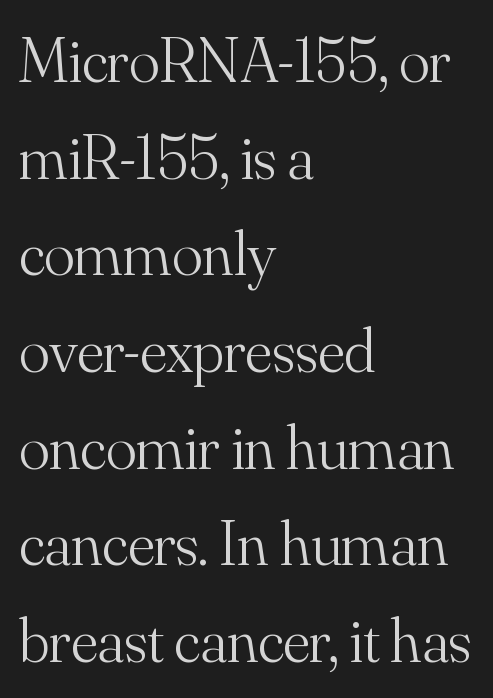
Notice how the passage keeps a crisp vertical edge on the left only. In terms of letterform style, serifs are clearly present. Line spacing here is normal. Words float on clear page, feet unadorned. Short note: letters normally spaced.
